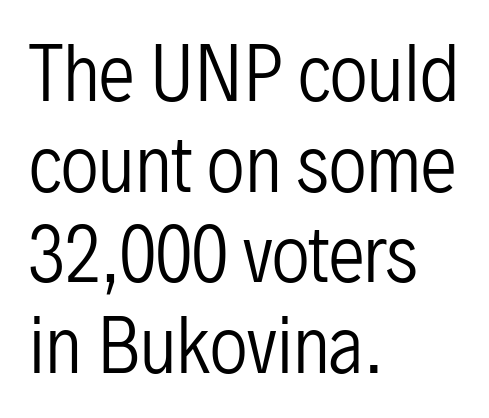
Q: Is the text bold? A: No.
Q: Is the text italic (slanted)? A: No, it is upright.
Q: Is the typeface a serif or a sans-serif typeface? A: Sans-serif.
Q: Is the text underlined? A: No.
Q: How is the paragraph aligned? A: Left-aligned.
Q: Is the spacing between letters normal or unusually wide? A: Normal.
Q: Width (condensed, normal, or wide)? A: Condensed.
Q: Stroke contrast? A: Low.
Q: x-height? A: Medium.
Q: Monospaced? A: No.
